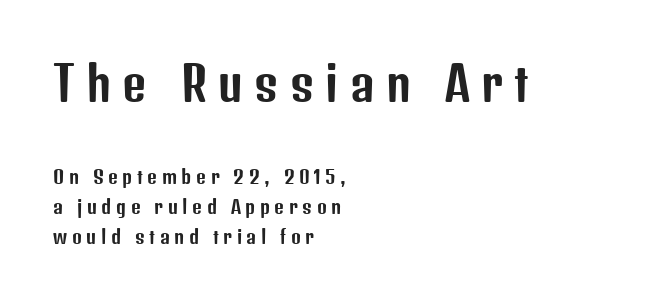
Q: Is the text italic (slanted)? A: No, it is upright.
Q: Is the typeface a serif or a sans-serif typeface? A: Sans-serif.
Q: Is the text underlined? A: No.
Q: How is the paragraph aligned? A: Left-aligned.
Q: Is the spacing between letters normal or unusually wide? A: Unusually wide.
Q: Is the spacing between lines tight, normal or loose? A: Normal.
Q: Which block of text is set in a larger size, the first (top) or the second (bottom)? A: The first (top) one.
Q: Width (condensed, normal, or wide)? A: Condensed.
Q: Stroke contrast? A: Low.
Q: x-height? A: Medium.
Q: Monospaced? A: No.
